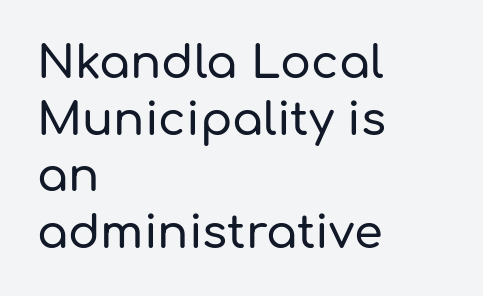
The lettering stays uniformly vertical, giving the passage a roman look. Nothing sits at the stroke ends, so this counts as sans-serif. Which margin do the lines hug? The left one — the right edge is uneven. Looks like regular typesetting: each glyph gets only the width it needs. Compared with typical body copy, the letter spacing here is the same.
